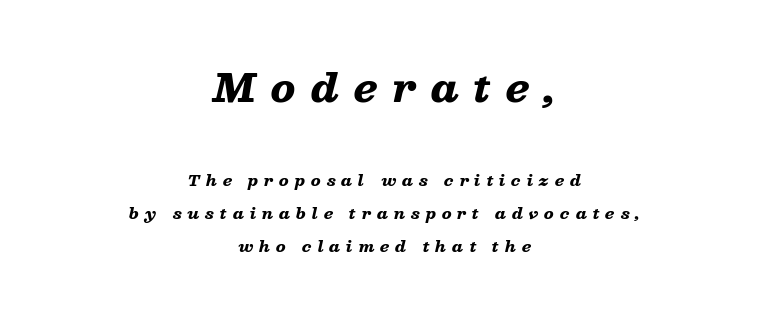
The image shows 38 px heavy, wide type, italic (leaning right); set centered, loose line spacing (2.18x), unusually wide letter spacing (+0.39 em), not underlined; the first (top) block is 2.53x larger; low stroke contrast and a medium x-height.
